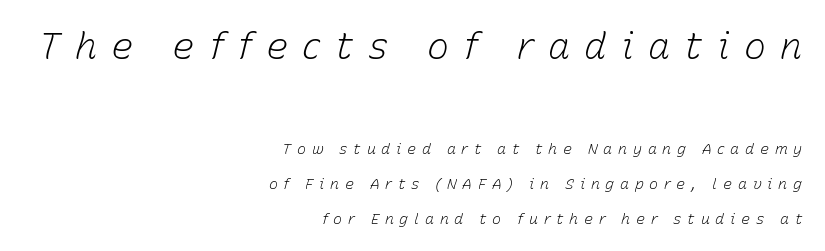
{"italic": "yes", "lean": "right", "slant_degrees": 15, "bold": "no", "weight": "light", "width": "normal", "stroke_contrast": "low", "x_height": "medium", "monospaced": "no", "underline": "no", "align": "right", "line_spacing": "loose", "line_spacing_ratio": 2.33, "letter_spacing": "wide", "letter_spacing_em": 0.38, "larger_block": "first", "size_ratio": 2.47, "glyph_px": 37}
